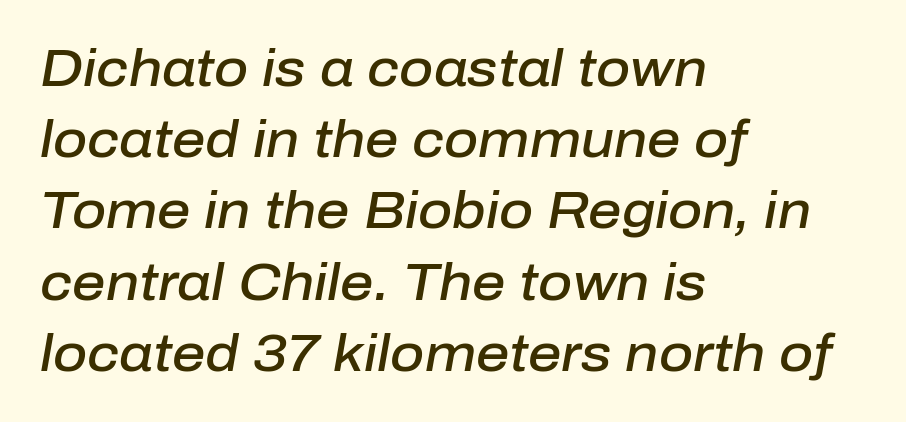
The image shows 52 px semibold type, italic (leaning right); set left-aligned, normal line spacing (1.37x), normal letter spacing, not underlined; low stroke contrast and a medium x-height.
